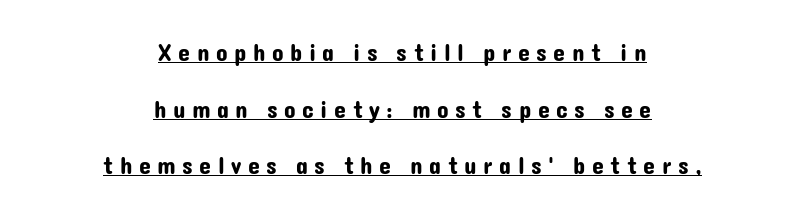
Spacing between characters has been opened up far beyond the box default. The paragraph shown floats in the horizontal middle. Underlining? Definitely there. Quick note: not italic, upright.
